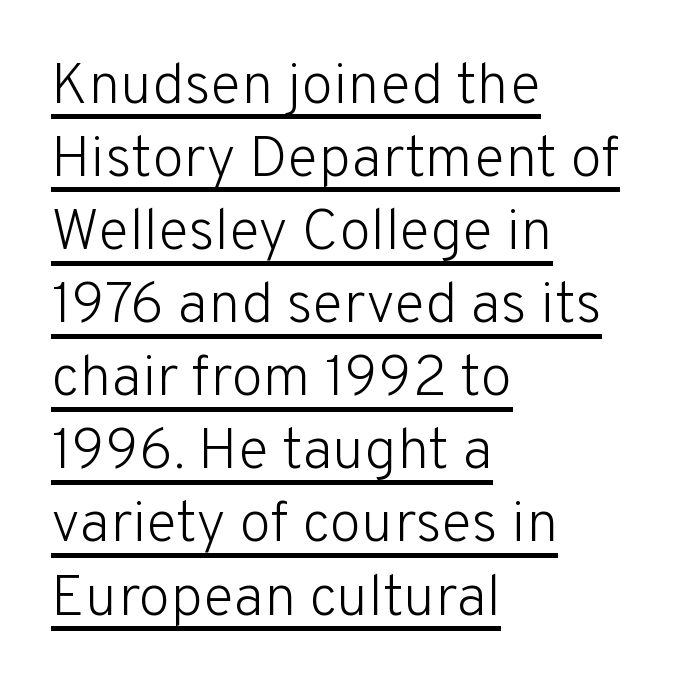
The image shows 58 px light sans-serif type, upright; set left-aligned, normal line spacing (1.26x), normal letter spacing, underlined; low stroke contrast and a medium x-height.
